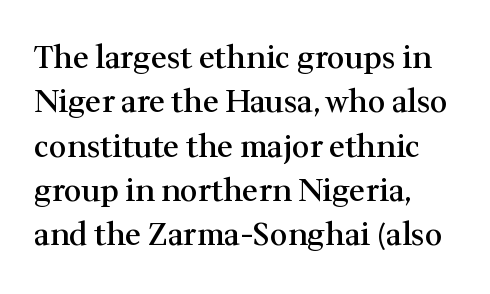
Glyph-to-glyph distance matches everyday printed text. This is moderately heavy type, rendered in semibold. Looks like regular typesetting: each glyph gets only the width it needs. The type family on display is of the serif kind. Unlike italic type, these characters show no tilt at all.
